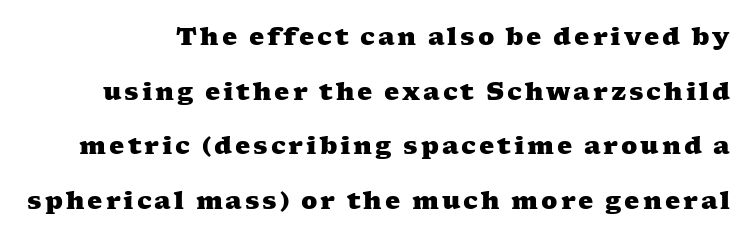
Underlining? Definitely not there. A typesetter would call this leading open, well beyond the default. Its strokes are broad and dark, the hallmark of bold type.
